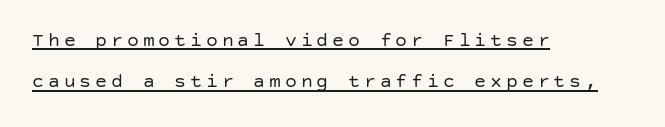
{"italic": "no", "bold": "no", "underline": "yes", "align": "left", "line_spacing": "loose", "line_spacing_ratio": 2.07, "glyph_px": 20}
